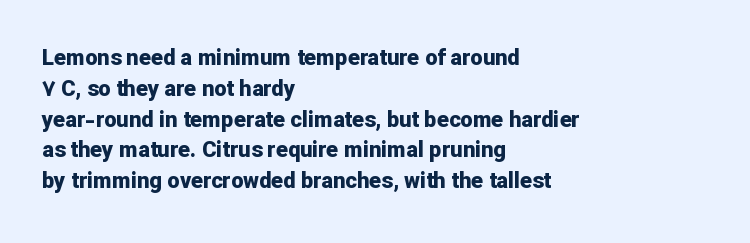
{"italic": "no", "bold": "yes", "underline": "no", "align": "left", "line_spacing": "normal", "line_spacing_ratio": 1.4, "letter_spacing": "normal", "letter_spacing_em": 0.0, "glyph_px": 22}
